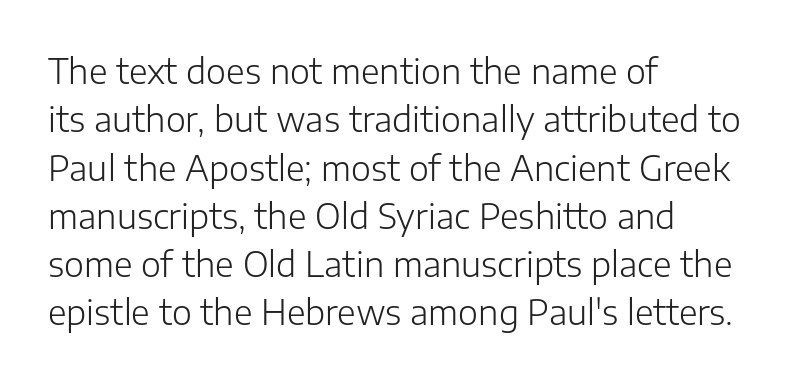
{"serif": "no", "italic": "no", "bold": "no", "weight": "light", "width": "normal", "stroke_contrast": "low", "x_height": "medium", "monospaced": "no", "underline": "no", "align": "left", "line_spacing": "normal", "line_spacing_ratio": 1.42, "letter_spacing": "normal", "letter_spacing_em": 0.0, "glyph_px": 34}
